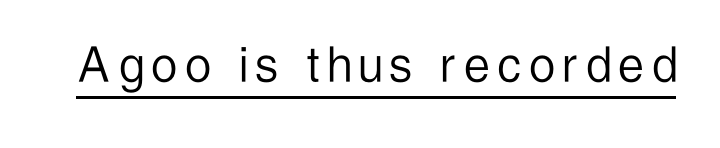
Q: Is the text bold? A: No.
Q: Is the text italic (slanted)? A: No, it is upright.
Q: Is the typeface a serif or a sans-serif typeface? A: Sans-serif.
Q: Is the text underlined? A: Yes.
Q: Width (condensed, normal, or wide)? A: Condensed.
Q: Stroke contrast? A: Low.
Q: x-height? A: Medium.
Q: Monospaced? A: No.
